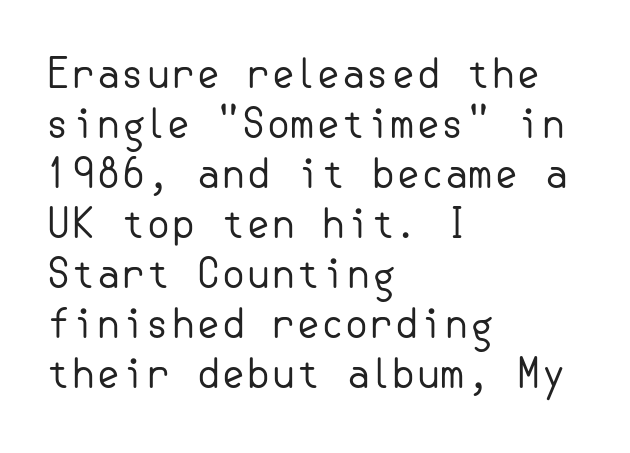
Q: Is the text bold? A: No.
Q: Is the text italic (slanted)? A: No, it is upright.
Q: Is the typeface a serif or a sans-serif typeface? A: Sans-serif.
Q: Is the text underlined? A: No.
Q: How is the paragraph aligned? A: Left-aligned.
Q: Is the spacing between letters normal or unusually wide? A: Normal.
Q: Is the spacing between lines tight, normal or loose? A: Normal.
Q: Width (condensed, normal, or wide)? A: Normal.
Q: Stroke contrast? A: Low.
Q: x-height? A: Small.
